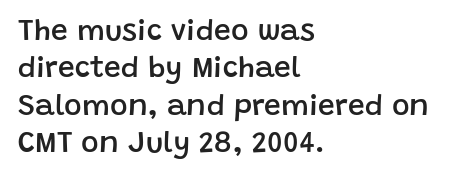
{"serif": "no", "italic": "no", "bold": "semi", "weight": "semibold", "width": "normal", "stroke_contrast": "low", "x_height": "large", "monospaced": "no", "underline": "no", "align": "left", "line_spacing": "normal", "line_spacing_ratio": 1.25, "letter_spacing": "normal", "letter_spacing_em": 0.0, "glyph_px": 30}
